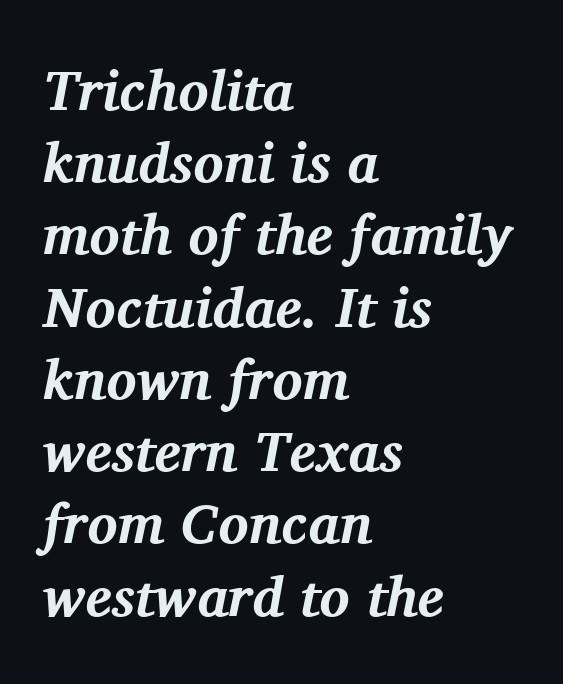
Horizontal bands of white between lines are of average thickness. Letterform terminals end in serifs throughout the passage. Horizontal alignment here is leftward, the default for most running prose. On the weight axis this lands at bold, roughly 700. The passage shown is not underscored anywhere. The whole block is typeset with a tilt.
